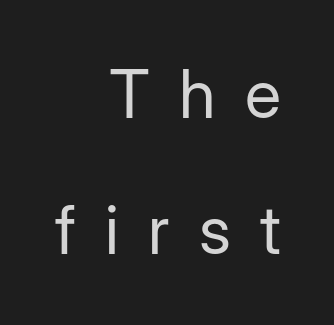
The image shows 67 px regular-weight sans-serif type, upright; set right-aligned, loose line spacing (2.03x), unusually wide letter spacing (+0.44 em), not underlined; low stroke contrast and a medium x-height.
